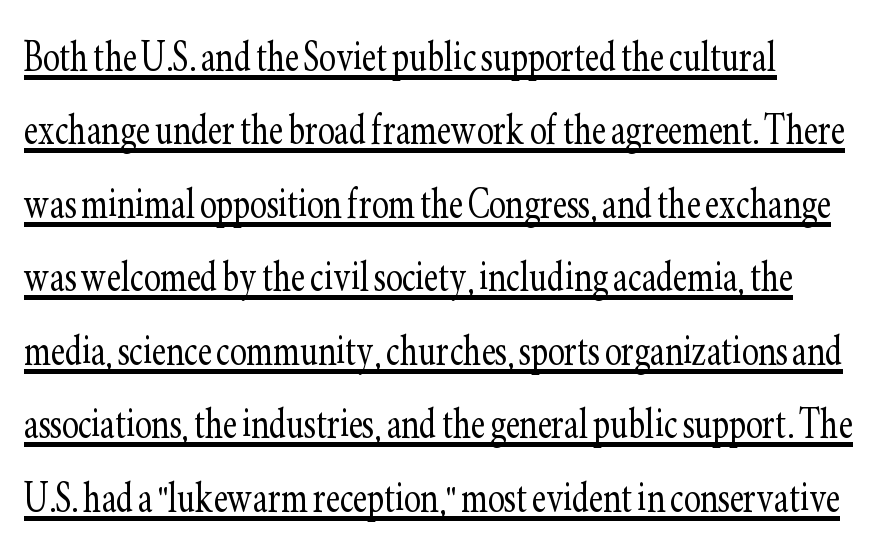
This is serif lettering, the kind often seen in printed books. The strokes carry an ordinary text weight at most. A typesetter would call this proportional, since set widths differ per character. Posture: upright roman.
